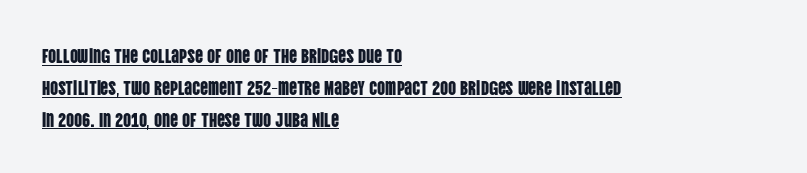
Underline: present. The rendering anchors every line to the left-hand side. Nope, not italic — everything's standing straight. The passage shown stacks its lines at a standard gap. Each word holds together tightly as a unit, with standard inter-letter gaps.
